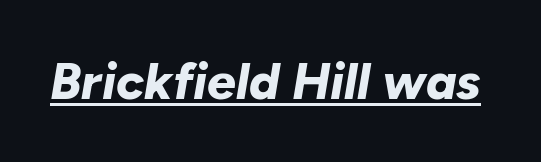
The letters advance in unequal steps, a hallmark of proportional type. These lines were composed using italics. Has an underline been added? It has. There is no visible air inserted between adjacent glyphs. How heavy is the stroke? Heavy — this is a bold.
